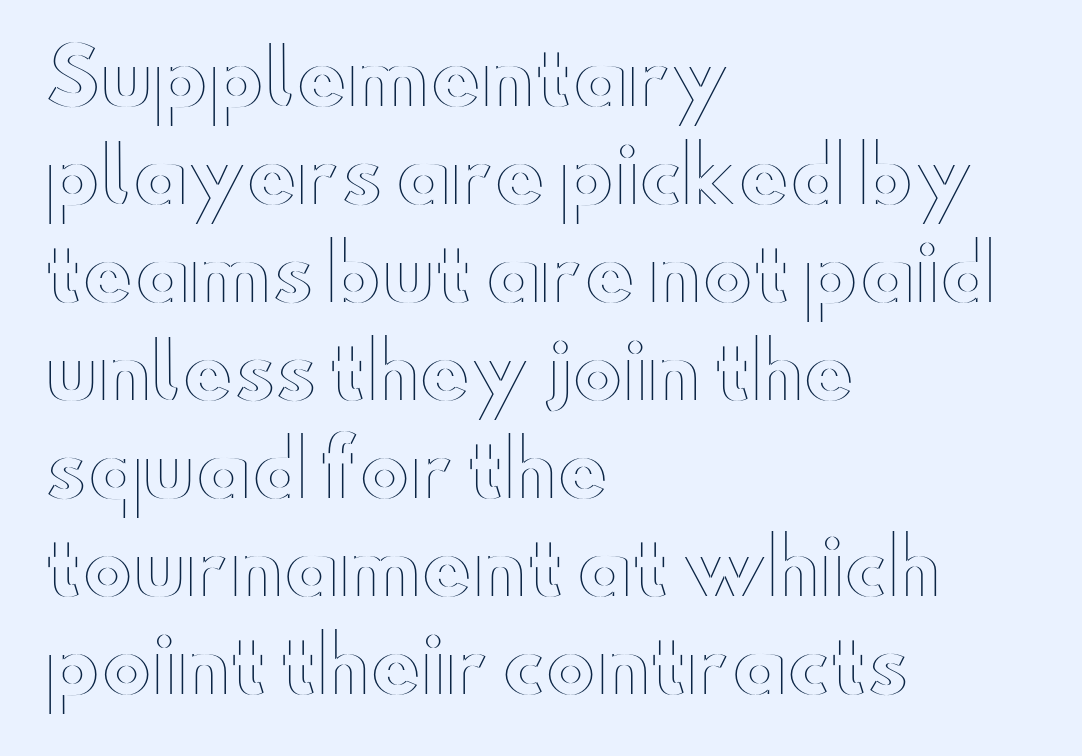
Regarding leading, the lines here are spaced in the standard way. The typography opts for an upright posture over an oblique one. Does the copy run flush right? No — it runs flush left. Clear beneath every line of the passage.
